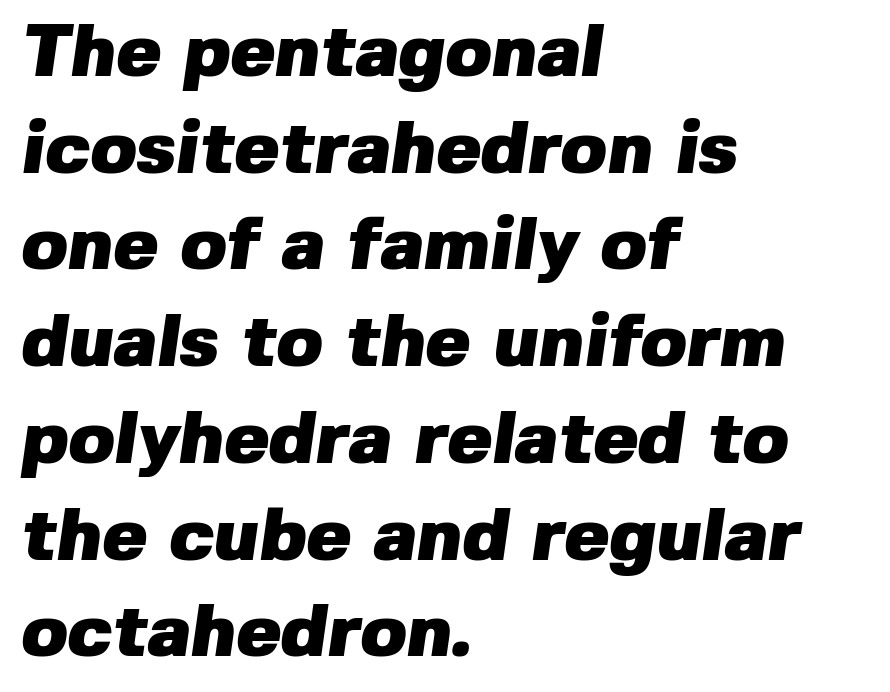
These lines are set flush left with a ragged right edge. Students, note that the glyphs here touch the page at normal intervals. The leading is moderate, giving the passage an even texture. Are there feet on the stems? There aren't — it's a sans. Descenders are the only things crossing below the line. Do the characters align in a grid? No, the font is proportional.
